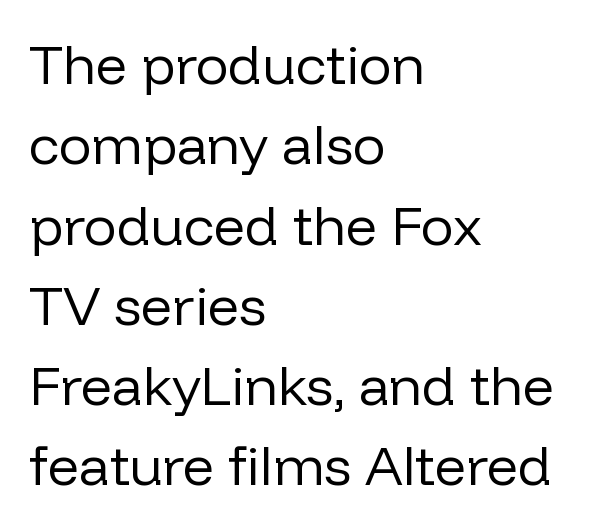
Q: Is the text bold? A: No.
Q: Is the text italic (slanted)? A: No, it is upright.
Q: Is the typeface a serif or a sans-serif typeface? A: Sans-serif.
Q: Is the text underlined? A: No.
Q: How is the paragraph aligned? A: Left-aligned.
Q: Is the spacing between letters normal or unusually wide? A: Normal.
Q: Is the spacing between lines tight, normal or loose? A: Normal.
Q: Width (condensed, normal, or wide)? A: Normal.
Q: Stroke contrast? A: Low.
Q: x-height? A: Medium.
Q: Monospaced? A: No.
